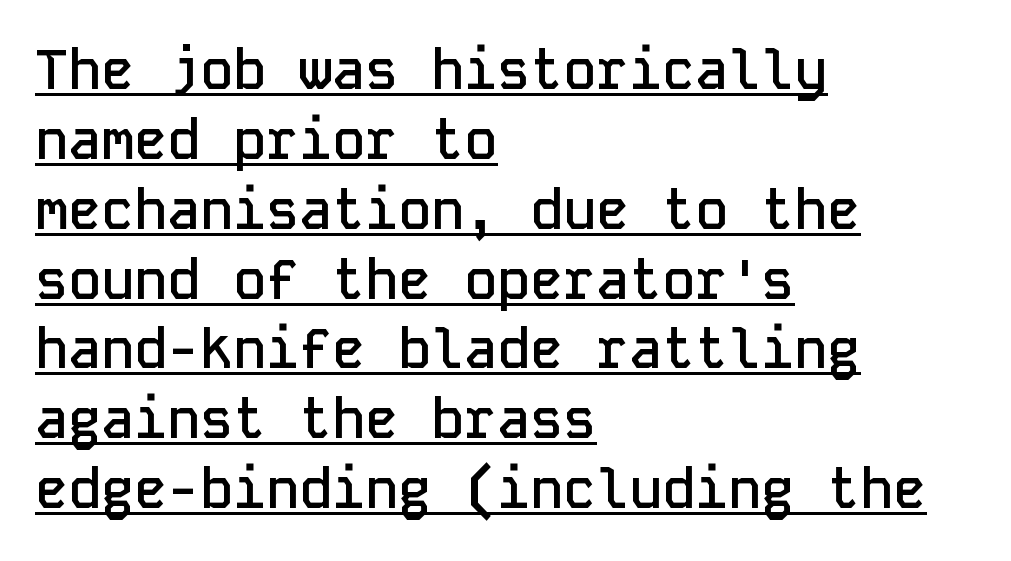
In terms of weight, the rendering is demibold, just under bold. The face used here is rendered with its standard letterfit. The letters stand upright; this is a roman face. Here the designer chose a console-style face with uniform glyph widths. The typesetter has applied underlining to the passage shown.
